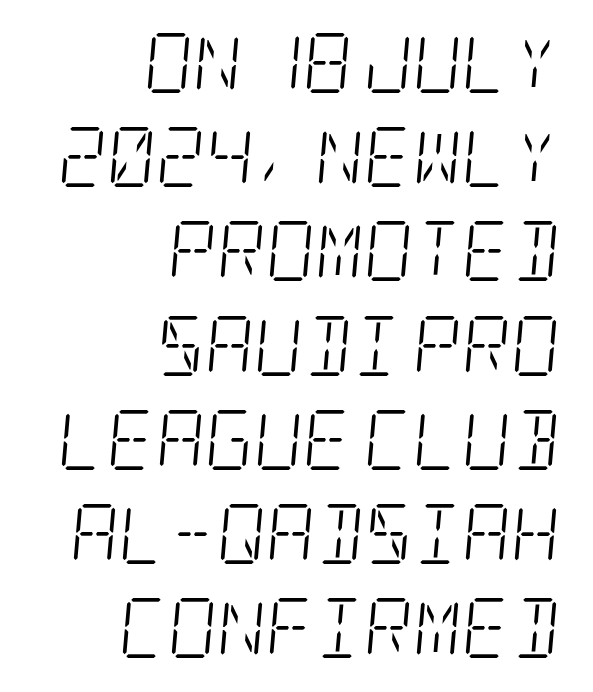
The image shows 60 px light, condensed serif type, italic (leaning right); set right-aligned, normal line spacing (1.57x), normal letter spacing, not underlined; low stroke contrast and a large x-height.
